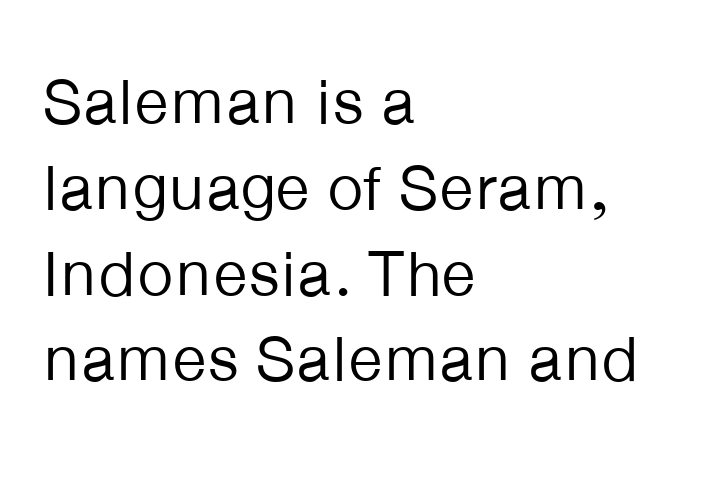
Q: Is the text bold? A: No.
Q: Is the text italic (slanted)? A: No, it is upright.
Q: Is the typeface a serif or a sans-serif typeface? A: Sans-serif.
Q: Is the text underlined? A: No.
Q: How is the paragraph aligned? A: Left-aligned.
Q: Is the spacing between letters normal or unusually wide? A: Normal.
Q: Is the spacing between lines tight, normal or loose? A: Normal.
Q: Width (condensed, normal, or wide)? A: Normal.
Q: Stroke contrast? A: Low.
Q: x-height? A: Medium.
Q: Monospaced? A: No.
